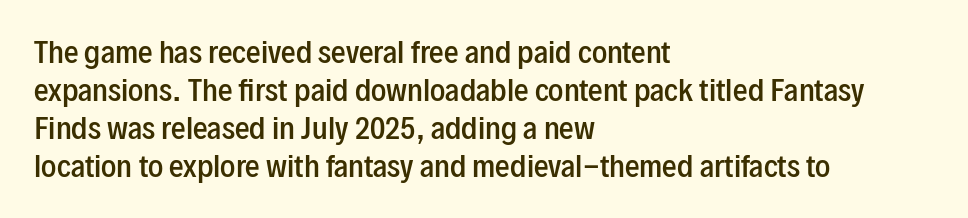
Any mark beneath the type? The region is blank. Each line starts at the same left margin while the right side varies. Glyph-to-glyph distance matches everyday printed text. These words are printed semibold, heavier than regular yet not bold. The letters stand straight up with perfectly vertical stems.
